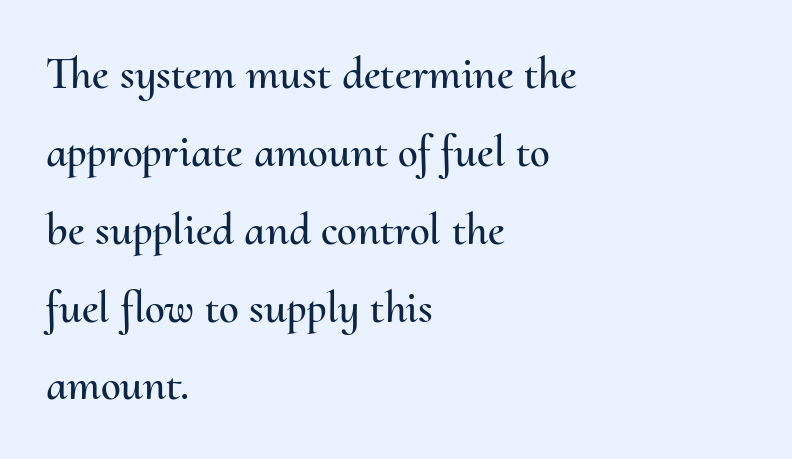
The image shows 45 px text type, upright; set left-aligned, line spacing 1.73x, normal letter spacing, not underlined; medium stroke contrast and a small x-height.
